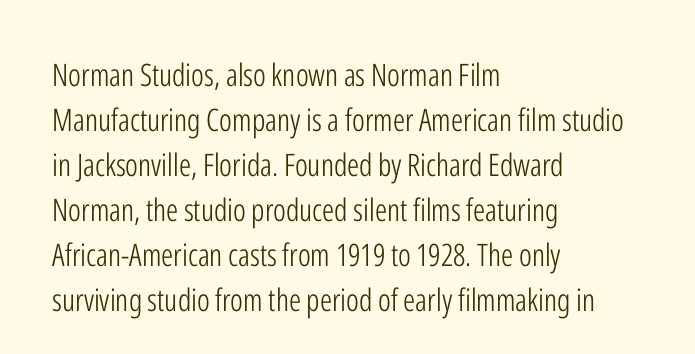
Q: Is the text bold? A: No.
Q: Is the text italic (slanted)? A: No, it is upright.
Q: Is the typeface a serif or a sans-serif typeface? A: Sans-serif.
Q: Is the text underlined? A: No.
Q: How is the paragraph aligned? A: Left-aligned.
Q: Is the spacing between letters normal or unusually wide? A: Normal.
Q: Is the spacing between lines tight, normal or loose? A: Normal.
Q: Width (condensed, normal, or wide)? A: Condensed.
Q: Stroke contrast? A: Low.
Q: x-height? A: Medium.
Q: Monospaced? A: No.
